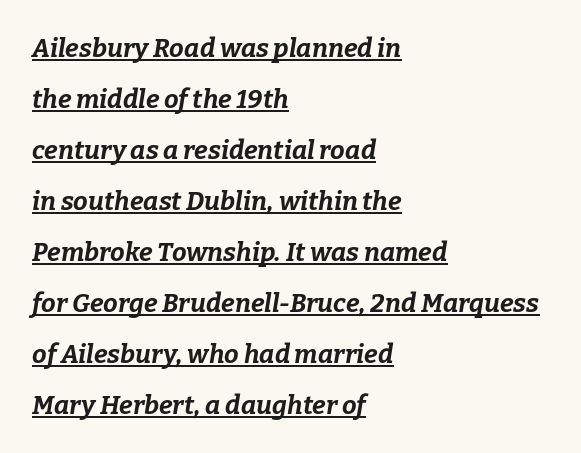
{"italic": "yes", "lean": "right", "slant_degrees": 9, "bold": "yes", "underline": "yes", "align": "left", "line_spacing": "loose", "line_spacing_ratio": 1.96, "letter_spacing": "normal", "letter_spacing_em": 0.0, "glyph_px": 26}
